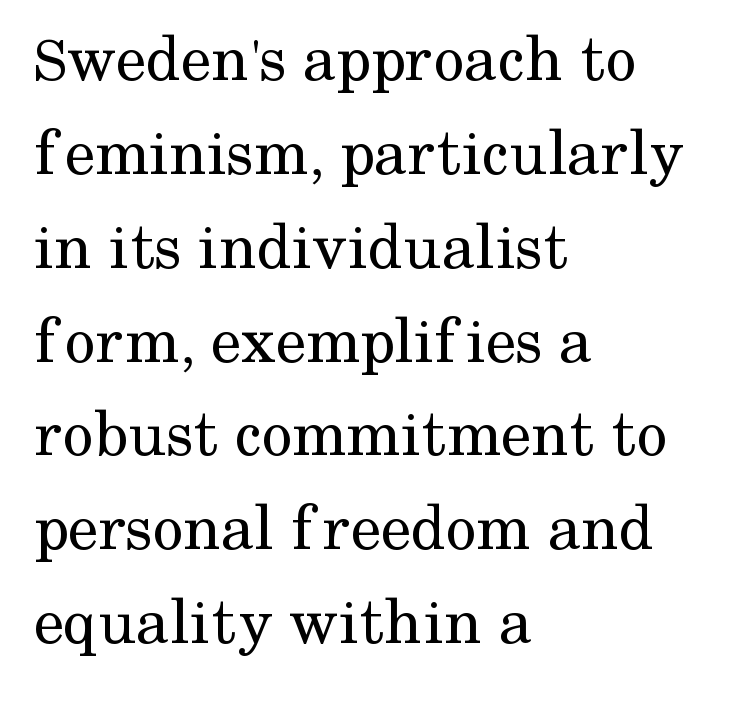
Q: Is the text bold? A: No.
Q: Is the text italic (slanted)? A: No, it is upright.
Q: Is the typeface a serif or a sans-serif typeface? A: Serif.
Q: Is the text underlined? A: No.
Q: How is the paragraph aligned? A: Left-aligned.
Q: Is the spacing between letters normal or unusually wide? A: Normal.
Q: Is the spacing between lines tight, normal or loose? A: Normal.
Q: Width (condensed, normal, or wide)? A: Normal.
Q: Stroke contrast? A: Medium.
Q: x-height? A: Medium.
Q: Monospaced? A: No.
